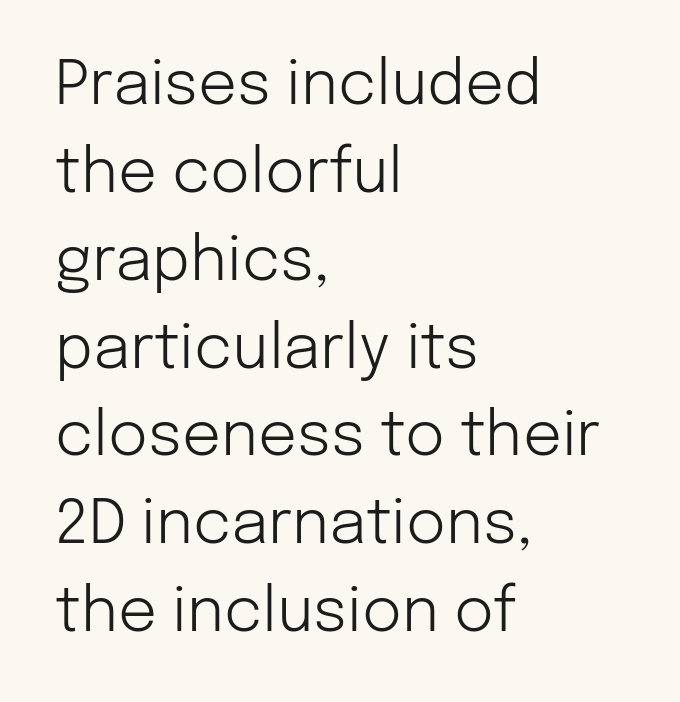
The image shows 61 px light sans-serif type, upright; set left-aligned, normal line spacing (1.44x), normal letter spacing, not underlined; low stroke contrast and a medium x-height.
